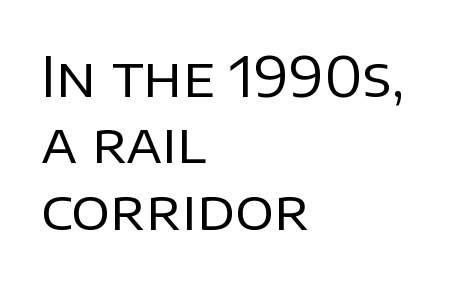
The paragraph shown leans on its left margin. The letterforms sit shoulder to shoulder at normal distance. Stem width sits at or under what a default text font uses. The space directly below the letters is spotless. The type sits square on the baseline with zero lean.
